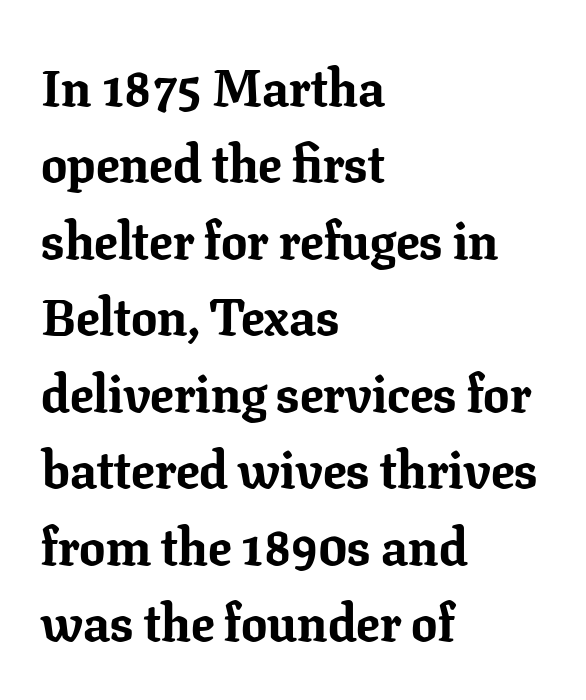
The image shows 52 px bold serif type, upright; set left-aligned, normal line spacing (1.47x), normal letter spacing, not underlined; low stroke contrast and a medium x-height.
